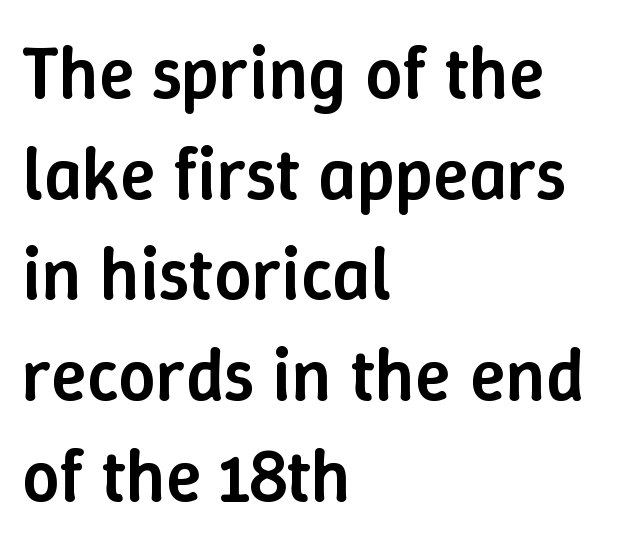
Q: Is the text bold? A: Semi-bold.
Q: Is the text italic (slanted)? A: No, it is upright.
Q: Is the text underlined? A: No.
Q: How is the paragraph aligned? A: Left-aligned.
Q: Is the spacing between letters normal or unusually wide? A: Normal.
Q: Is the spacing between lines tight, normal or loose? A: Normal.
Q: Width (condensed, normal, or wide)? A: Normal.
Q: Stroke contrast? A: Low.
Q: x-height? A: Medium.
Q: Monospaced? A: No.
